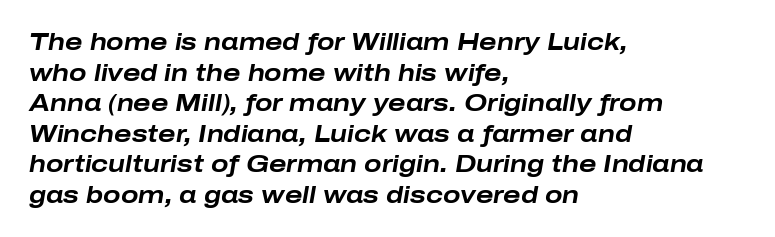
{"italic": "yes", "lean": "right", "slant_degrees": 10, "bold": "yes", "underline": "no", "align": "left", "line_spacing": "normal", "line_spacing_ratio": 1.33, "letter_spacing": "normal", "letter_spacing_em": 0.0, "glyph_px": 23}
